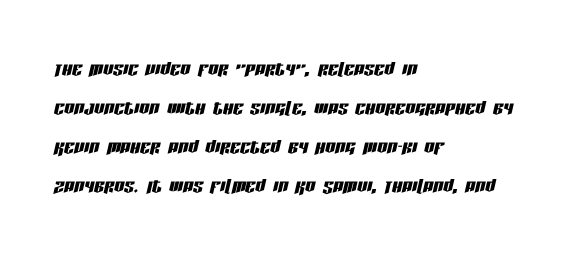
The image shows 25 px text type, italic (leaning right); set left-aligned, normal line spacing (1.56x), normal letter spacing, not underlined.
